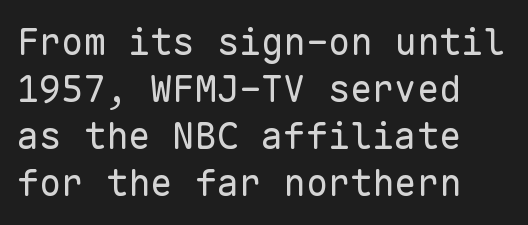
Q: Is the text bold? A: No.
Q: Is the text italic (slanted)? A: No, it is upright.
Q: Is the typeface a serif or a sans-serif typeface? A: Sans-serif.
Q: Is the text underlined? A: No.
Q: How is the paragraph aligned? A: Left-aligned.
Q: Is the spacing between letters normal or unusually wide? A: Normal.
Q: Is the spacing between lines tight, normal or loose? A: Normal.
Q: Width (condensed, normal, or wide)? A: Normal.
Q: Stroke contrast? A: Low.
Q: x-height? A: Medium.
Q: Monospaced? A: Yes.
